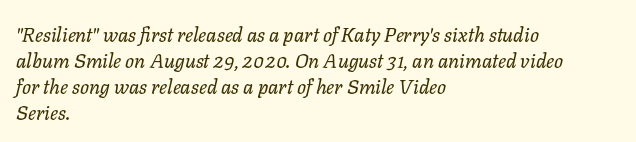
{"italic": "yes", "lean": "right", "slant_degrees": 11, "bold": "no", "underline": "no", "align": "left", "line_spacing": "normal", "line_spacing_ratio": 1.3, "letter_spacing": "normal", "letter_spacing_em": 0.0, "glyph_px": 20}
